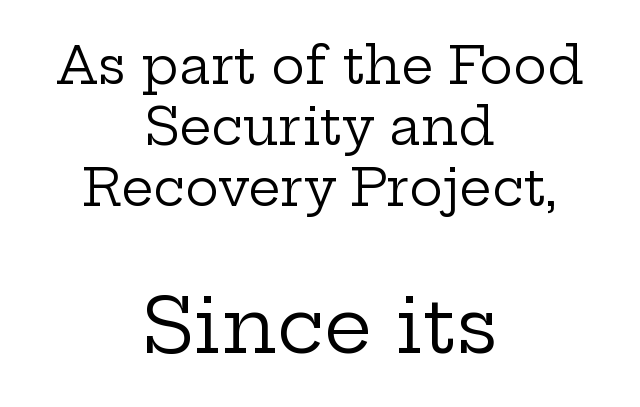
The image shows 76 px regular-weight, wide serif type, upright; set centered, line spacing 1.2x, normal letter spacing, not underlined; the second (bottom) block is 1.49x larger; low stroke contrast and a medium x-height.
